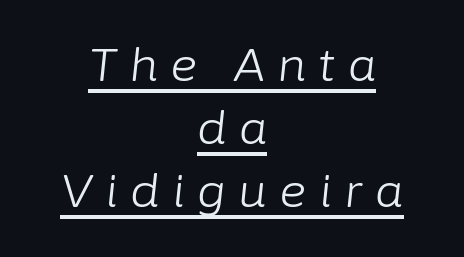
{"italic": "yes", "lean": "right", "slant_degrees": 6, "bold": "no", "weight": "light", "width": "normal", "stroke_contrast": "low", "x_height": "medium", "monospaced": "no", "underline": "yes", "align": "center", "line_spacing": "normal", "line_spacing_ratio": 1.37, "letter_spacing": "wide", "letter_spacing_em": 0.27, "glyph_px": 46}
